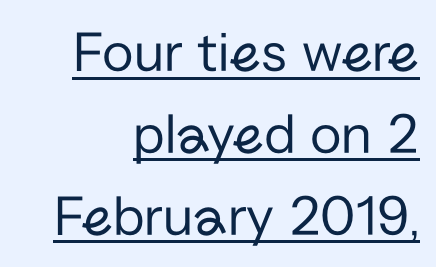
The image shows 58 px regular-weight sans-serif type, upright; set right-aligned, normal line spacing (1.41x), normal letter spacing, underlined; low stroke contrast and a medium x-height.
